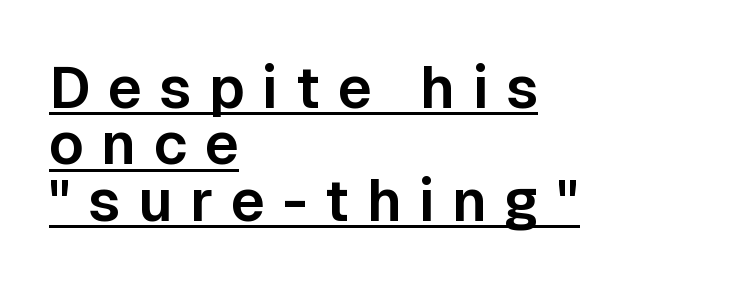
{"serif": "no", "italic": "no", "width": "normal", "stroke_contrast": "low", "x_height": "medium", "monospaced": "no", "underline": "yes", "align": "left", "line_spacing": "tight", "line_spacing_ratio": 0.97, "letter_spacing": "wide", "letter_spacing_em": 0.3, "glyph_px": 58}
